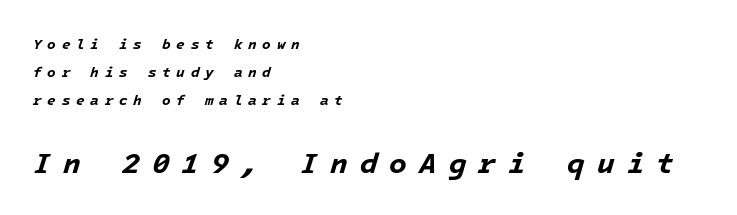
The image shows 29 px bold type, italic (leaning right); set left-aligned, loose line spacing (2.01x), unusually wide letter spacing (+0.41 em), not underlined; the second (bottom) block is 2.07x larger; low stroke contrast and a medium x-height.
